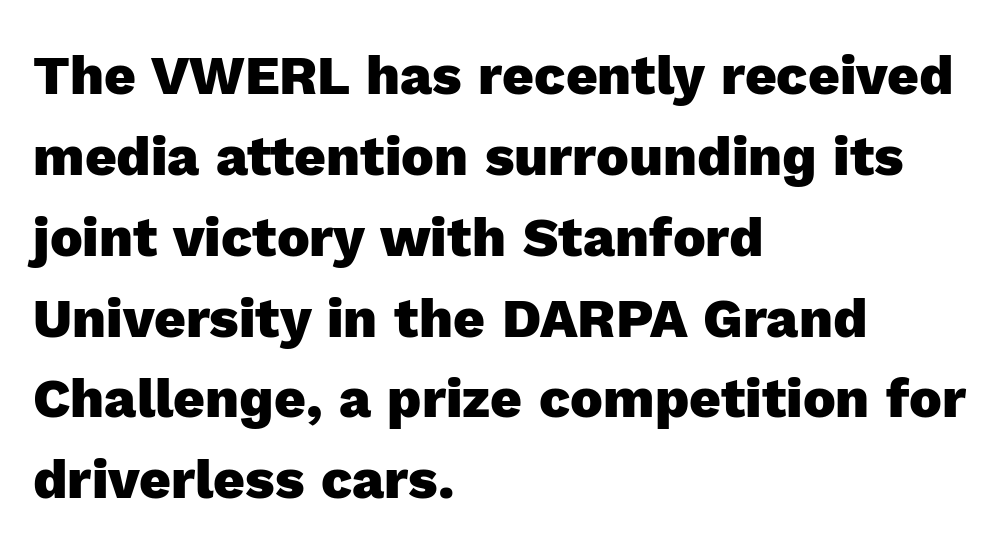
The image shows 55 px heavy sans-serif type, upright; set left-aligned, normal line spacing (1.47x), normal letter spacing, not underlined; a medium x-height.
